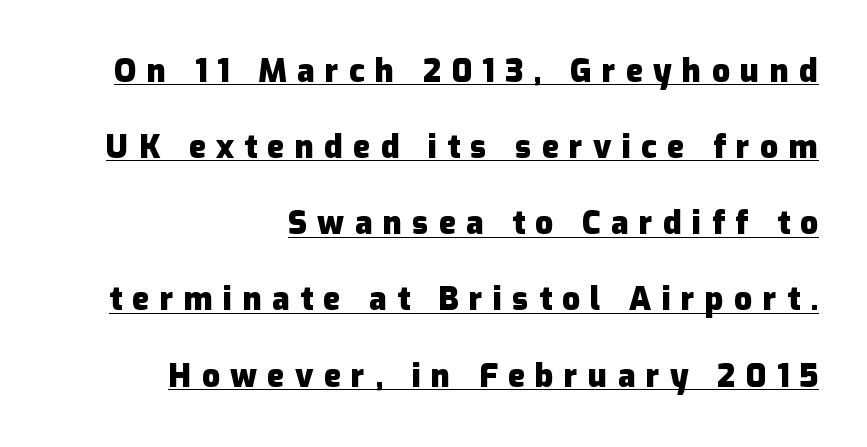
The lettering is marked with a stroke running underneath it. The letters carry no serifs — their stems end cleanly without finishing strokes. The letters advance in unequal steps, a hallmark of proportional type. Characters follow at a spacing far wider than the type designer built in. Posture: upright roman.
